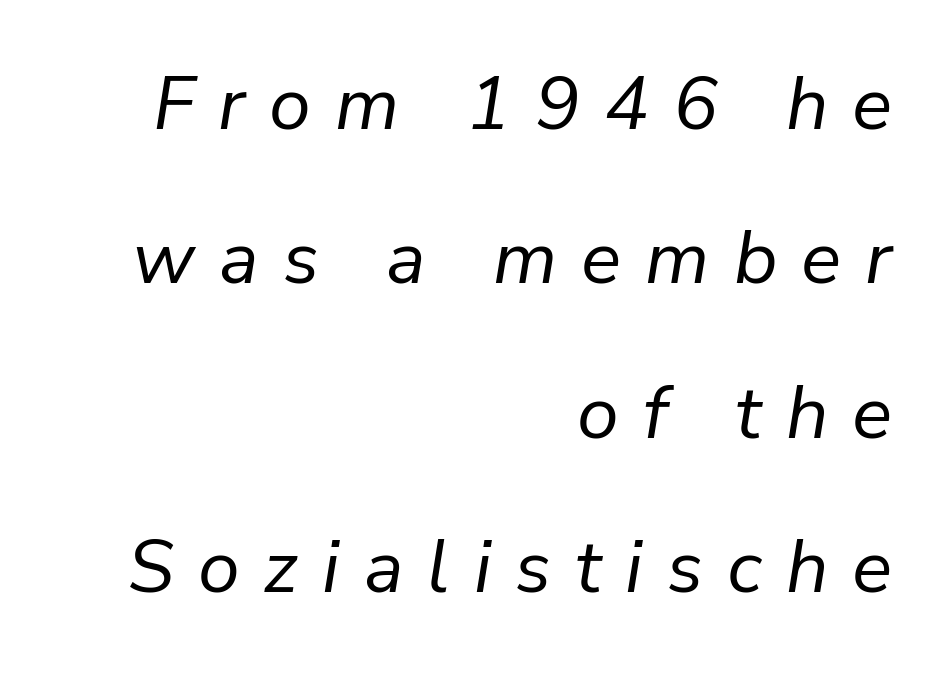
Q: Is the text bold? A: No.
Q: Is the text italic (slanted)? A: Yes, it leans right by about 9 degrees.
Q: Is the text underlined? A: No.
Q: How is the paragraph aligned? A: Right-aligned.
Q: Is the spacing between letters normal or unusually wide? A: Unusually wide.
Q: Is the spacing between lines tight, normal or loose? A: Loose.
Q: Width (condensed, normal, or wide)? A: Normal.
Q: Stroke contrast? A: Low.
Q: x-height? A: Medium.
Q: Monospaced? A: No.
